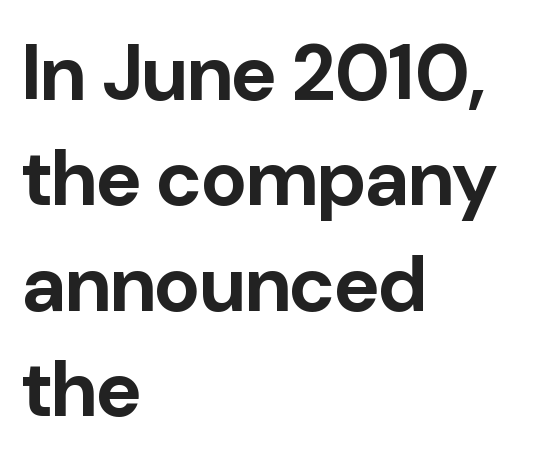
{"serif": "no", "italic": "no", "bold": "yes", "weight": "bold", "width": "normal", "stroke_contrast": "low", "x_height": "medium", "monospaced": "no", "underline": "no", "align": "left", "line_spacing": "normal", "line_spacing_ratio": 1.35, "letter_spacing": "normal", "letter_spacing_em": 0.0, "glyph_px": 78}
